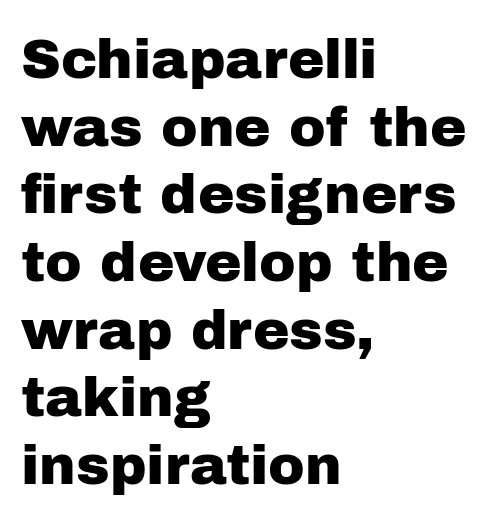
The compositor pushed each line to the left boundary. Observe the ordinary spacing: letters are neighbours, not strangers. Honestly, there is no underline to notice here at all. The face used here is a sans, in the tradition of grotesques and geometrics.
